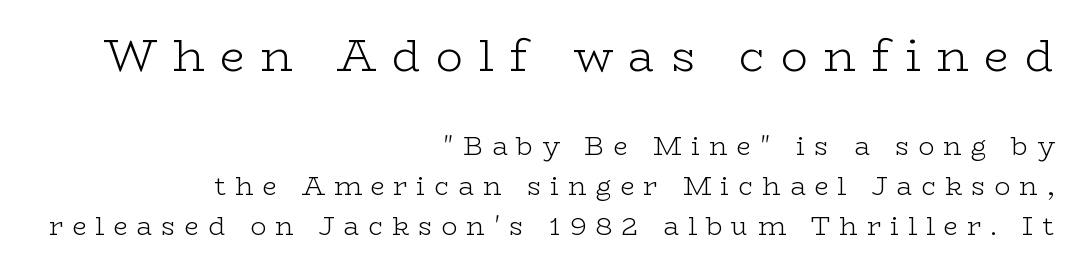
{"serif": "yes", "italic": "no", "bold": "no", "weight": "light", "width": "wide", "stroke_contrast": "low", "x_height": "medium", "monospaced": "no", "underline": "no", "align": "right", "line_spacing": "normal", "line_spacing_ratio": 1.54, "letter_spacing": "wide", "letter_spacing_em": 0.35, "larger_block": "first", "size_ratio": 1.73, "glyph_px": 45}
